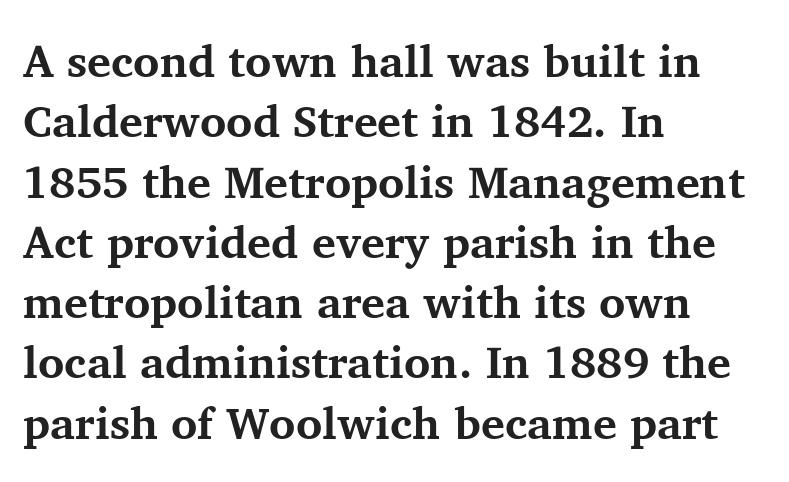
{"serif": "yes", "italic": "no", "bold": "yes", "weight": "bold", "width": "normal", "stroke_contrast": "medium", "x_height": "medium", "monospaced": "no", "underline": "no", "align": "left", "line_spacing": "normal", "line_spacing_ratio": 1.34, "letter_spacing": "normal", "letter_spacing_em": 0.0, "glyph_px": 45}
